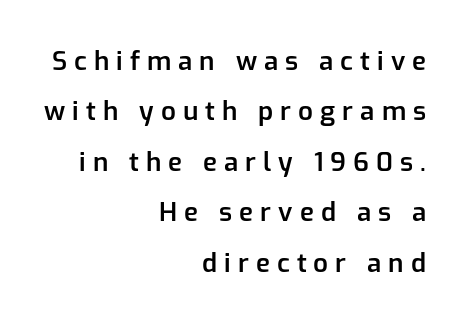
{"italic": "no", "bold": "semi", "underline": "no", "align": "right", "line_spacing": "loose", "line_spacing_ratio": 1.94, "letter_spacing": "wide", "letter_spacing_em": 0.27, "glyph_px": 26}
